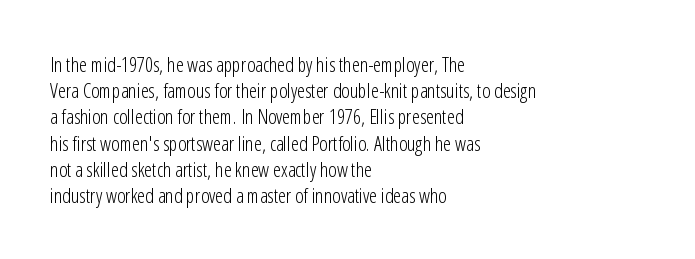
Q: Is the text bold? A: No.
Q: Is the text italic (slanted)? A: No, it is upright.
Q: Is the text underlined? A: No.
Q: How is the paragraph aligned? A: Left-aligned.
Q: Is the spacing between letters normal or unusually wide? A: Normal.
Q: Is the spacing between lines tight, normal or loose? A: Normal.
